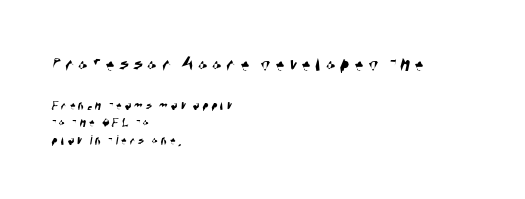
Q: Is the text underlined? A: No.
Q: How is the paragraph aligned? A: Left-aligned.
Q: Is the spacing between letters normal or unusually wide? A: Unusually wide.
Q: Is the spacing between lines tight, normal or loose? A: Normal.
Q: Which block of text is set in a larger size, the first (top) or the second (bottom)? A: The first (top) one.
